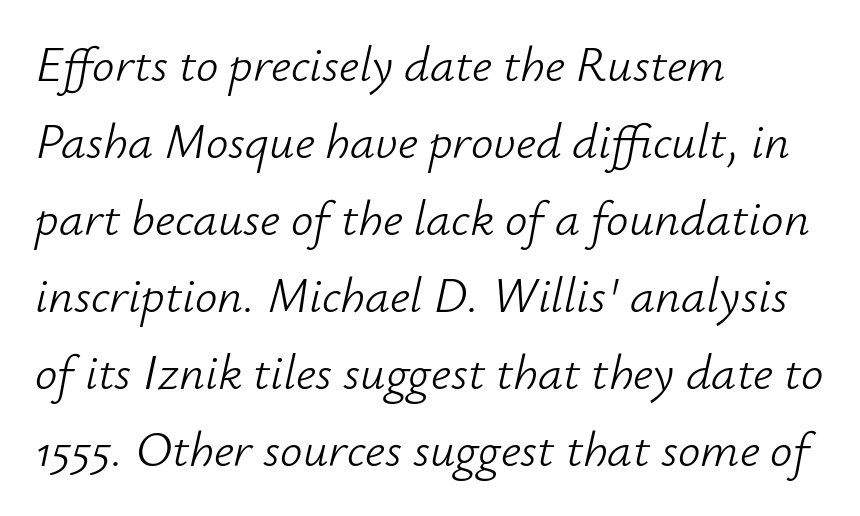
{"italic": "yes", "lean": "right", "slant_degrees": 12, "bold": "no", "weight": "light", "width": "normal", "stroke_contrast": "low", "x_height": "small", "monospaced": "no", "underline": "no", "align": "left", "line_spacing": "normal", "line_spacing_ratio": 1.54, "letter_spacing": "normal", "letter_spacing_em": 0.0, "glyph_px": 50}
